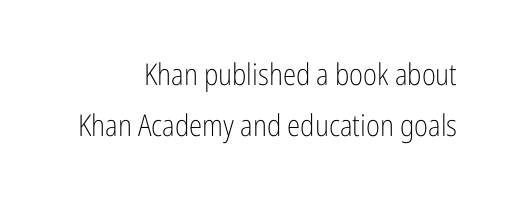
{"serif": "no", "italic": "no", "bold": "no", "weight": "light", "width": "condensed", "stroke_contrast": "low", "x_height": "medium", "monospaced": "no", "underline": "no", "align": "right", "line_spacing": "normal", "line_spacing_ratio": 1.7, "letter_spacing": "normal", "letter_spacing_em": 0.0, "glyph_px": 30}
